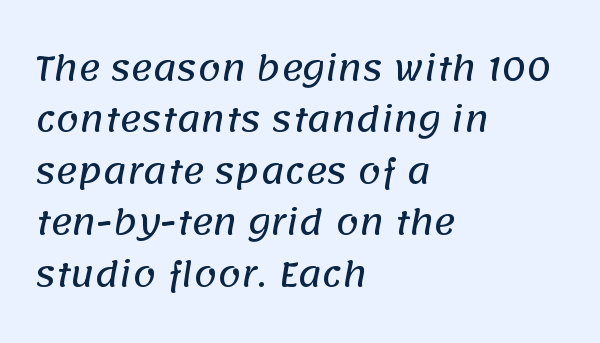
{"serif": "no", "width": "normal", "stroke_contrast": "low", "x_height": "large", "monospaced": "no", "underline": "no", "align": "left", "line_spacing": "normal", "line_spacing_ratio": 1.56, "letter_spacing": "normal", "letter_spacing_em": 0.0, "glyph_px": 33}
